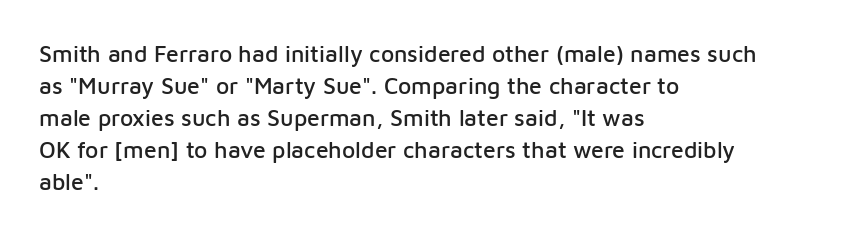
The image shows 23 px text type, upright; set left-aligned, normal line spacing (1.39x), normal letter spacing, not underlined.
